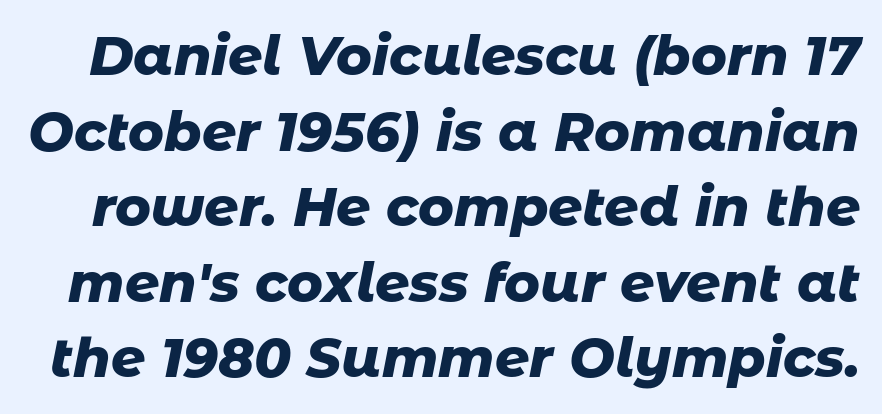
Q: Is the text bold? A: Yes.
Q: Is the text italic (slanted)? A: Yes, it leans right by about 11 degrees.
Q: Is the text underlined? A: No.
Q: Is the spacing between letters normal or unusually wide? A: Normal.
Q: Is the spacing between lines tight, normal or loose? A: Normal.
Q: Width (condensed, normal, or wide)? A: Normal.
Q: Stroke contrast? A: Low.
Q: x-height? A: Medium.
Q: Monospaced? A: No.
